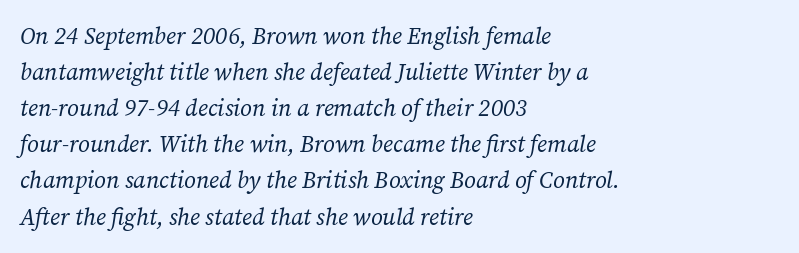
{"italic": "yes", "lean": "right", "slant_degrees": 12, "bold": "no", "underline": "no", "align": "left", "line_spacing": "normal", "line_spacing_ratio": 1.57, "letter_spacing": "normal", "letter_spacing_em": 0.0, "glyph_px": 23}
